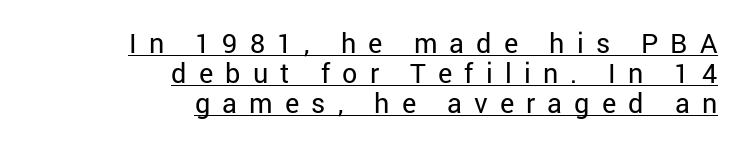
Rendered with straight, roman letterforms. Loose tracking; the words dissolve into strings of separated letters. A quiet, ordinary-to-light weight characterises the typeface. Quick note: underline on. The typesetter chose a ragged-left arrangement here.
